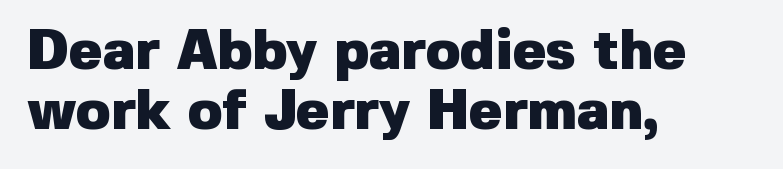
Q: Is the text bold? A: Yes.
Q: Is the text italic (slanted)? A: No, it is upright.
Q: Is the typeface a serif or a sans-serif typeface? A: Sans-serif.
Q: Is the text underlined? A: No.
Q: How is the paragraph aligned? A: Left-aligned.
Q: Is the spacing between letters normal or unusually wide? A: Normal.
Q: Is the spacing between lines tight, normal or loose? A: Tight.
Q: Width (condensed, normal, or wide)? A: Normal.
Q: Stroke contrast? A: Low.
Q: x-height? A: Medium.
Q: Monospaced? A: No.
